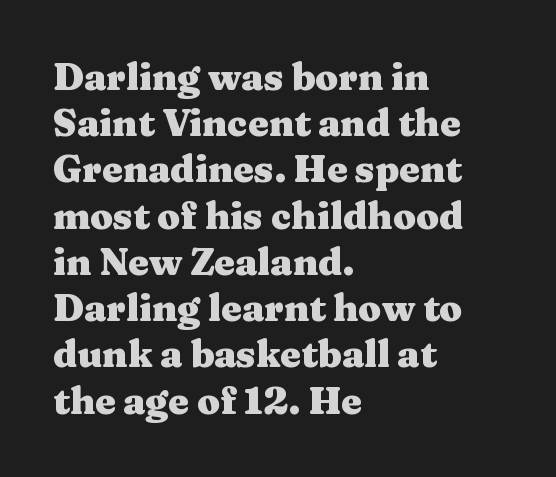
The image shows 37 px heavy, wide serif type, upright; set left-aligned, normal line spacing (1.25x), normal letter spacing, not underlined; medium stroke contrast and a medium x-height.
